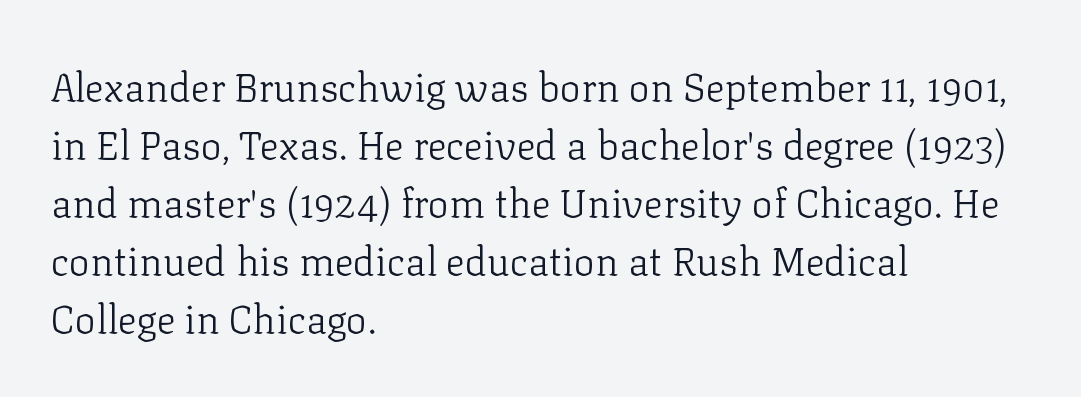
The font is comparable to plain body text, perhaps lighter. The letters stand upright; this is a roman face. The typeface chosen for these lines features serifs. The glyphs are unaccompanied by any horizontal stroke below them. The letters advance in unequal steps, a hallmark of proportional type. The letterforms sit shoulder to shoulder at normal distance.
